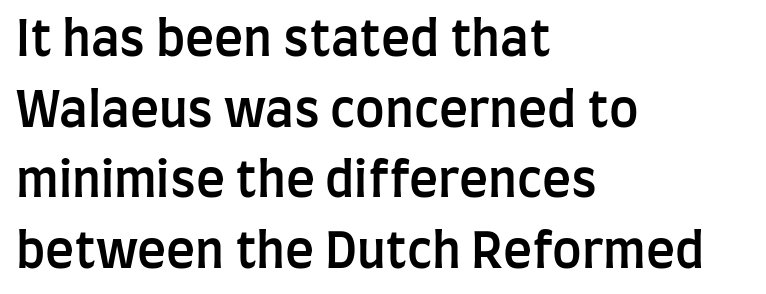
Q: Is the text bold? A: Semi-bold.
Q: Is the text italic (slanted)? A: No, it is upright.
Q: Is the typeface a serif or a sans-serif typeface? A: Sans-serif.
Q: Is the text underlined? A: No.
Q: How is the paragraph aligned? A: Left-aligned.
Q: Is the spacing between letters normal or unusually wide? A: Normal.
Q: Is the spacing between lines tight, normal or loose? A: Normal.
Q: Width (condensed, normal, or wide)? A: Condensed.
Q: Stroke contrast? A: Low.
Q: x-height? A: Large.
Q: Monospaced? A: No.
